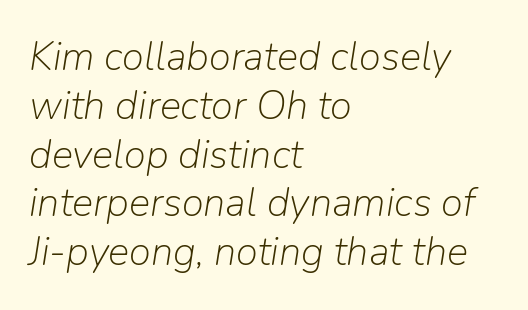
The image shows 40 px light type, italic (leaning right); set left-aligned, line spacing 1.22x, normal letter spacing, not underlined; low stroke contrast and a medium x-height.
